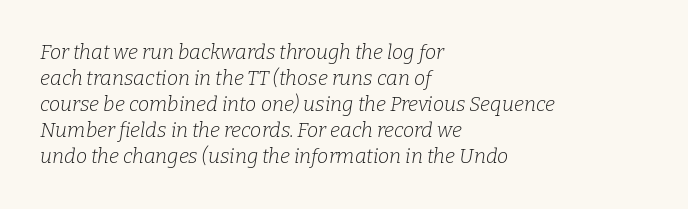
Q: Is the text bold? A: No.
Q: Is the text italic (slanted)? A: Yes, it leans right by about 9 degrees.
Q: Is the text underlined? A: No.
Q: How is the paragraph aligned? A: Left-aligned.
Q: Is the spacing between letters normal or unusually wide? A: Normal.
Q: Is the spacing between lines tight, normal or loose? A: Normal.
